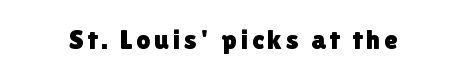
The image shows 28 px sans-serif type, upright; set not underlined; a medium x-height.
